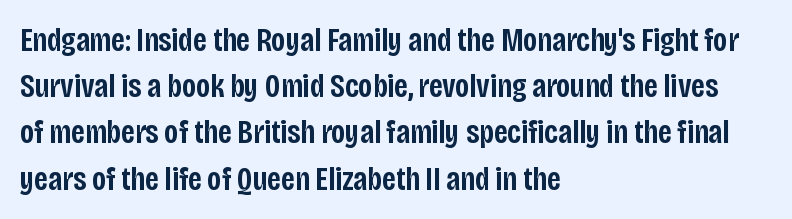
{"serif": "no", "italic": "no", "bold": "semi", "weight": "semibold", "width": "condensed", "stroke_contrast": "low", "x_height": "large", "monospaced": "no", "underline": "no", "align": "left", "line_spacing": "normal", "line_spacing_ratio": 1.4, "letter_spacing": "normal", "letter_spacing_em": 0.0, "glyph_px": 33}
